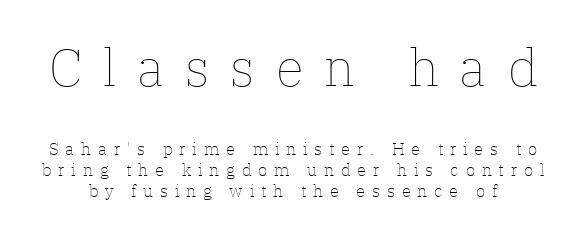
The letterforms sit at book weight or below. Underline: absent. The passage shown is typed in a proportional face where columns would drift. Loose tracking; the words dissolve into strings of separated letters. Is the lower block the larger one? No — the upper block carries the bigger type.
